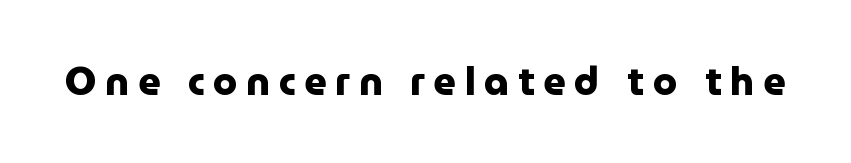
Q: Is the text bold? A: Yes.
Q: Is the text italic (slanted)? A: No, it is upright.
Q: Is the typeface a serif or a sans-serif typeface? A: Sans-serif.
Q: Is the text underlined? A: No.
Q: Is the spacing between letters normal or unusually wide? A: Unusually wide.
Q: Width (condensed, normal, or wide)? A: Normal.
Q: Stroke contrast? A: Low.
Q: x-height? A: Medium.
Q: Monospaced? A: No.
